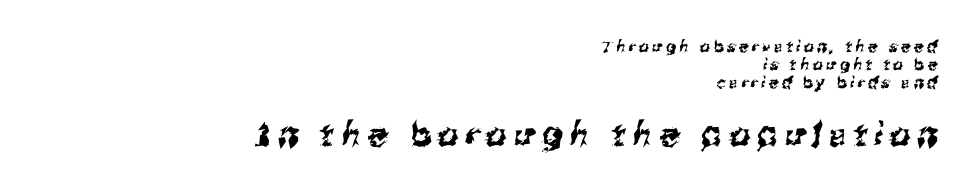
{"serif": "no", "width": "normal", "stroke_contrast": "medium", "x_height": "medium", "monospaced": "no", "underline": "no", "align": "right", "line_spacing": "tight", "line_spacing_ratio": 1.13, "letter_spacing": "wide", "letter_spacing_em": 0.21, "larger_block": "second", "size_ratio": 2.06, "glyph_px": 33}
